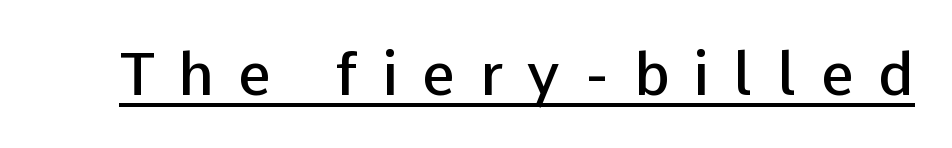
The image shows 59 px semibold sans-serif type, upright; set unusually wide letter spacing (+0.41 em), underlined; low stroke contrast and a medium x-height.
